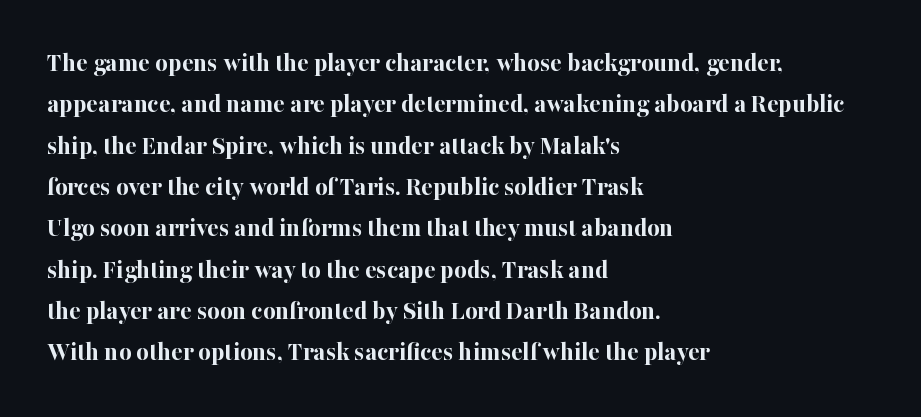
Q: Is the text bold? A: Yes.
Q: Is the text italic (slanted)? A: No, it is upright.
Q: Is the text underlined? A: No.
Q: How is the paragraph aligned? A: Left-aligned.
Q: Is the spacing between letters normal or unusually wide? A: Normal.
Q: Is the spacing between lines tight, normal or loose? A: Normal.
